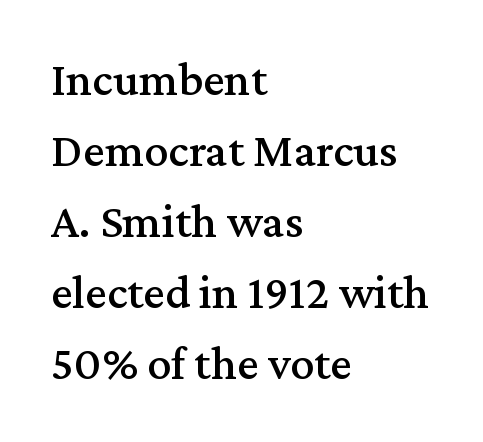
The image shows 48 px serif type, upright; set left-aligned, normal line spacing (1.48x), normal letter spacing, not underlined; medium stroke contrast and a medium x-height.
